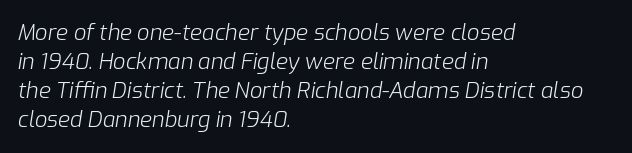
The image shows 22 px text type, italic (leaning right); set left-aligned, normal line spacing (1.32x), normal letter spacing, not underlined.
